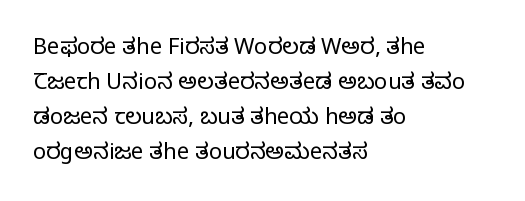
{"italic": "no", "bold": "no", "underline": "no", "align": "left", "line_spacing": "normal", "line_spacing_ratio": 1.59, "letter_spacing": "normal", "letter_spacing_em": 0.0, "glyph_px": 22}
